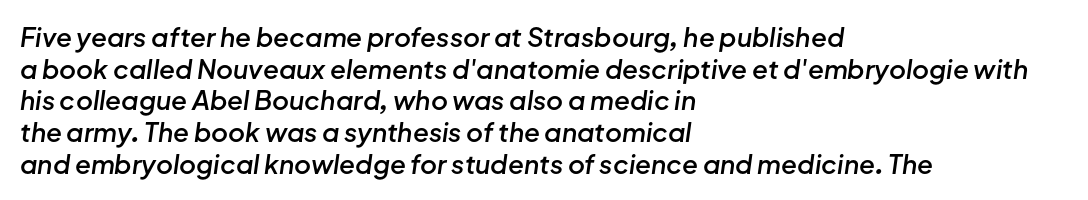
{"italic": "yes", "lean": "right", "slant_degrees": 8, "bold": "semi", "underline": "no", "align": "left", "line_spacing_ratio": 1.22, "letter_spacing": "normal", "letter_spacing_em": 0.0, "glyph_px": 26}
